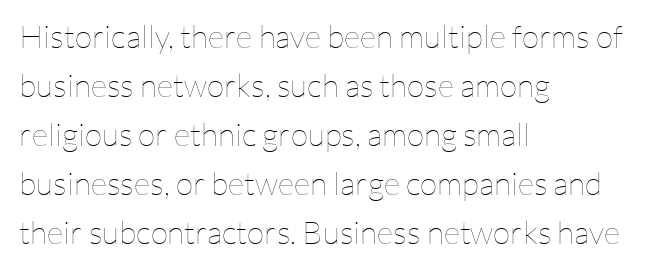
The image shows 32 px thin type, upright; set left-aligned, normal line spacing (1.53x), normal letter spacing, not underlined; low stroke contrast and a medium x-height.
